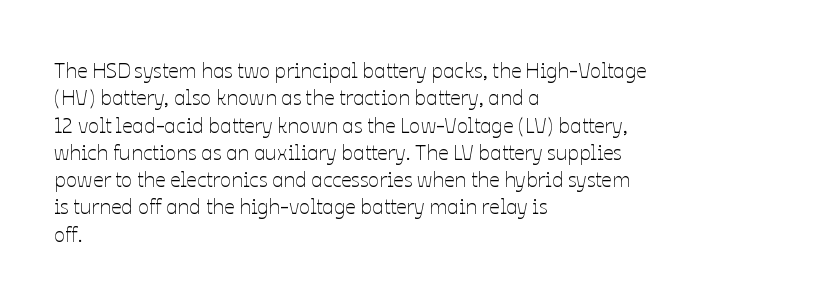
{"italic": "no", "bold": "no", "underline": "no", "align": "left", "line_spacing": "normal", "line_spacing_ratio": 1.3, "letter_spacing": "normal", "letter_spacing_em": 0.0, "glyph_px": 21}
